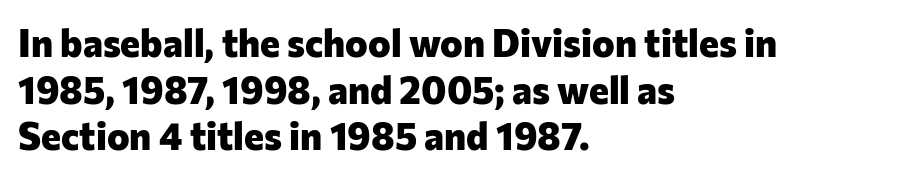
The image shows 38 px heavy sans-serif type, upright; set left-aligned, line spacing 1.23x, normal letter spacing, not underlined; low stroke contrast and a medium x-height.
